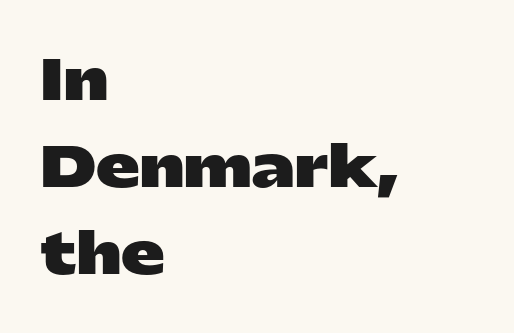
The image shows 55 px heavy, wide sans-serif type, upright; set left-aligned, normal line spacing (1.58x), normal letter spacing, not underlined; low stroke contrast and a medium x-height.
